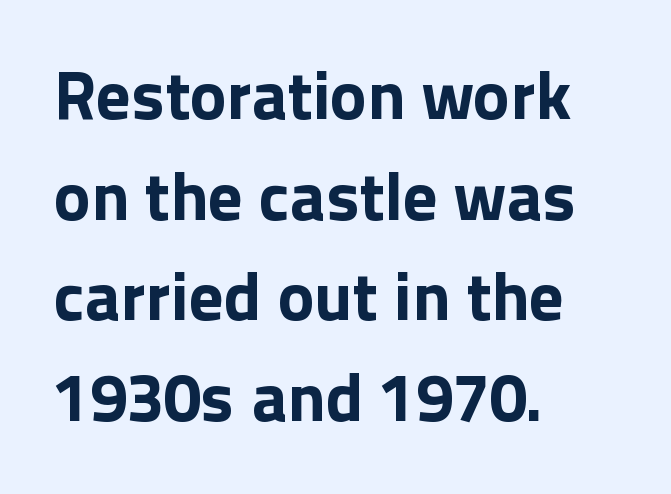
The image shows 69 px bold sans-serif type, upright; set left-aligned, normal line spacing (1.46x), normal letter spacing, not underlined; a medium x-height.
